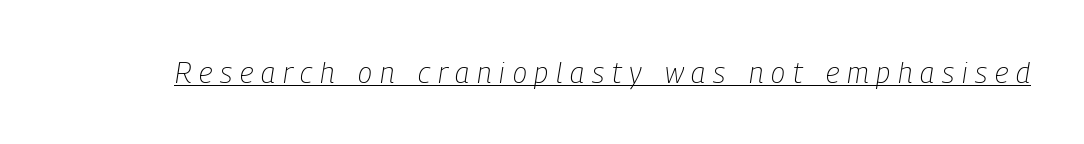
{"italic": "yes", "lean": "right", "slant_degrees": 9, "bold": "no", "weight": "light", "width": "condensed", "stroke_contrast": "low", "x_height": "medium", "monospaced": "no", "underline": "yes", "letter_spacing": "wide", "letter_spacing_em": 0.27, "glyph_px": 29}
